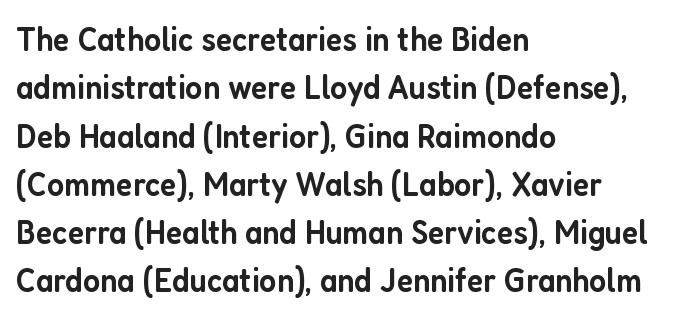
Notice the strokes are somewhat thickened but not fully heavy: this is a semibold. Honestly, the row spacing looks completely unremarkable. Compared with a centered layout, this one pins lines to the left instead. No word sits above an underline. Designer's note — italics off, roman on. The face used here is proportionally spaced, like ordinary book or web type.
